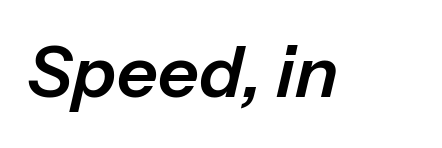
Q: Is the text italic (slanted)? A: Yes, it leans right by about 13 degrees.
Q: Is the text underlined? A: No.
Q: Is the spacing between letters normal or unusually wide? A: Normal.
Q: Width (condensed, normal, or wide)? A: Normal.
Q: Stroke contrast? A: Low.
Q: x-height? A: Medium.
Q: Monospaced? A: No.
